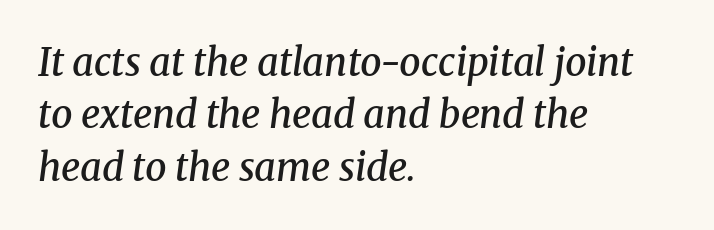
Successive baselines arrive at the customary interval. Lines of text with bare space underneath. You could call the tracking neutral — neither tight nor loose. How heavy is the stroke? Medium-heavy — a semibold, shy of bold. The rendering shows small feet on the letterforms — a serif design.
